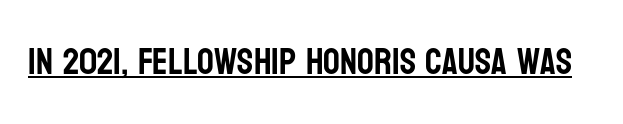
{"serif": "no", "italic": "no", "width": "condensed", "stroke_contrast": "low", "x_height": "large", "monospaced": "no", "underline": "yes", "letter_spacing": "normal", "letter_spacing_em": 0.0, "glyph_px": 37}
